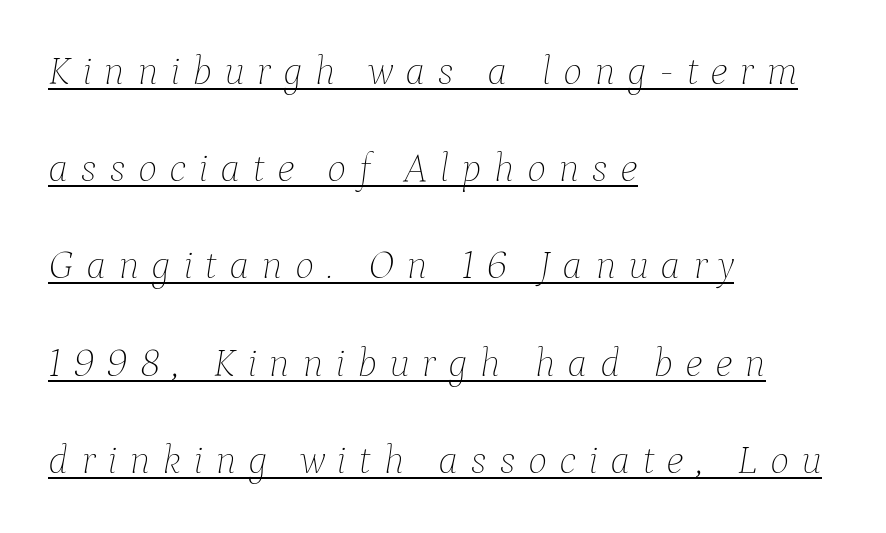
The specimen includes a rule beneath the text block's lines. Loose tracking; the words dissolve into strings of separated letters. Posture: slanted. Each stroke keeps to a modest, everyday thickness or less.
